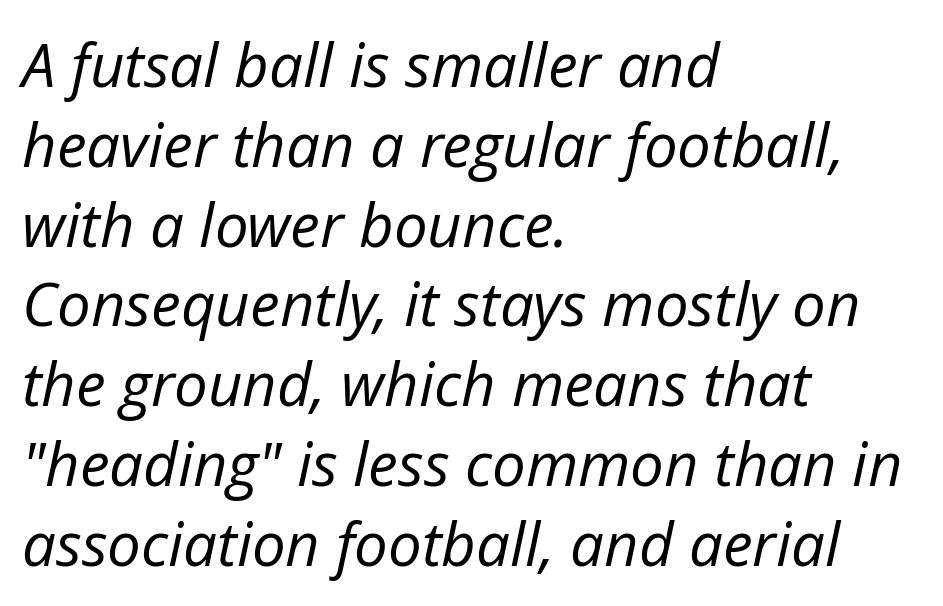
The rendering uses natural spacing where letterforms have individual widths. The leading is moderate, giving the passage an even texture. Nobody touched the tracking dial on this one. No word sits above an underline. Summary of weight: not heavy and not bold.
